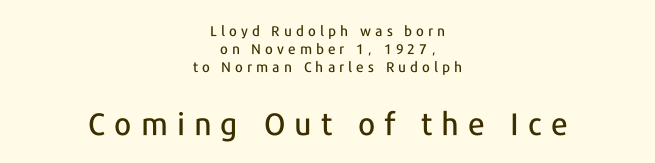
{"serif": "no", "italic": "no", "width": "normal", "stroke_contrast": "low", "x_height": "medium", "monospaced": "no", "underline": "no", "align": "center", "line_spacing": "normal", "line_spacing_ratio": 1.28, "letter_spacing": "wide", "letter_spacing_em": 0.29, "larger_block": "second", "size_ratio": 2.21, "glyph_px": 31}
